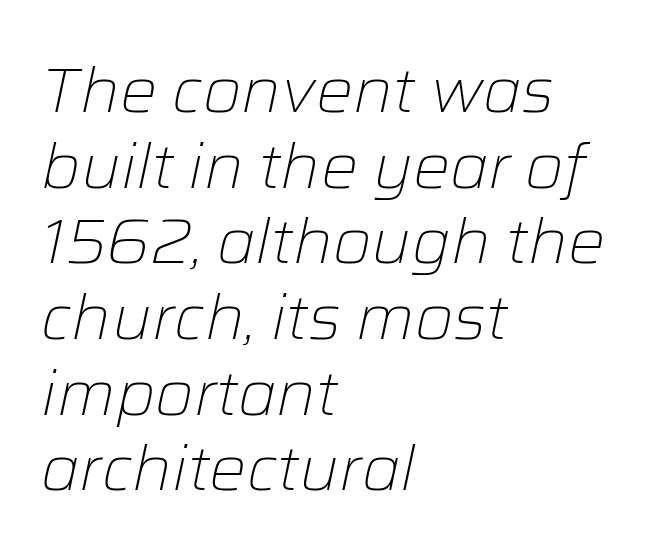
Slanted lettering throughout. Is the letter spacing exaggerated? No — it looks like the ordinary default. Summary of weight: not heavy and not bold. The strip under each line holds only bare page. The face used here is proportionally spaced, like ordinary book or web type. Horizontally, the lines are justified to the leading edge only.
